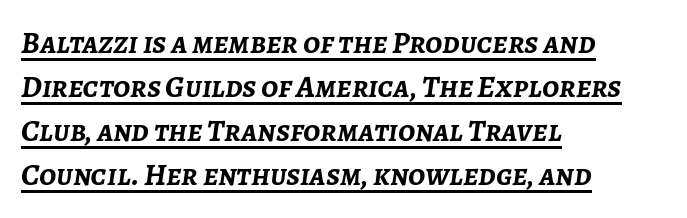
The image shows 31 px semibold type, italic (leaning right); set left-aligned, normal line spacing (1.42x), normal letter spacing, underlined; low stroke contrast and a medium x-height.
